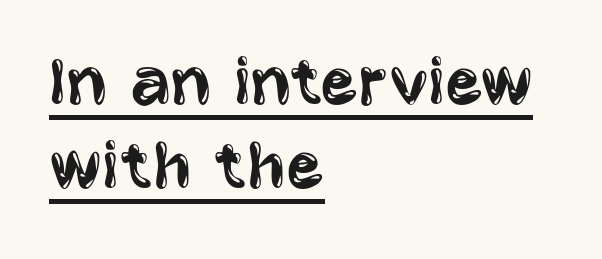
Q: Is the text bold? A: No.
Q: Is the text italic (slanted)? A: No, it is upright.
Q: Is the typeface a serif or a sans-serif typeface? A: Sans-serif.
Q: Is the text underlined? A: Yes.
Q: How is the paragraph aligned? A: Left-aligned.
Q: Is the spacing between letters normal or unusually wide? A: Normal.
Q: Is the spacing between lines tight, normal or loose? A: Tight.
Q: Width (condensed, normal, or wide)? A: Condensed.
Q: Stroke contrast? A: Low.
Q: x-height? A: Large.
Q: Monospaced? A: No.
